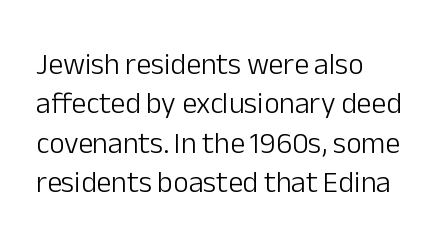
Q: Is the text bold? A: No.
Q: Is the text italic (slanted)? A: No, it is upright.
Q: Is the typeface a serif or a sans-serif typeface? A: Sans-serif.
Q: Is the text underlined? A: No.
Q: How is the paragraph aligned? A: Left-aligned.
Q: Is the spacing between letters normal or unusually wide? A: Normal.
Q: Is the spacing between lines tight, normal or loose? A: Normal.
Q: Width (condensed, normal, or wide)? A: Normal.
Q: Stroke contrast? A: Low.
Q: x-height? A: Medium.
Q: Monospaced? A: No.
